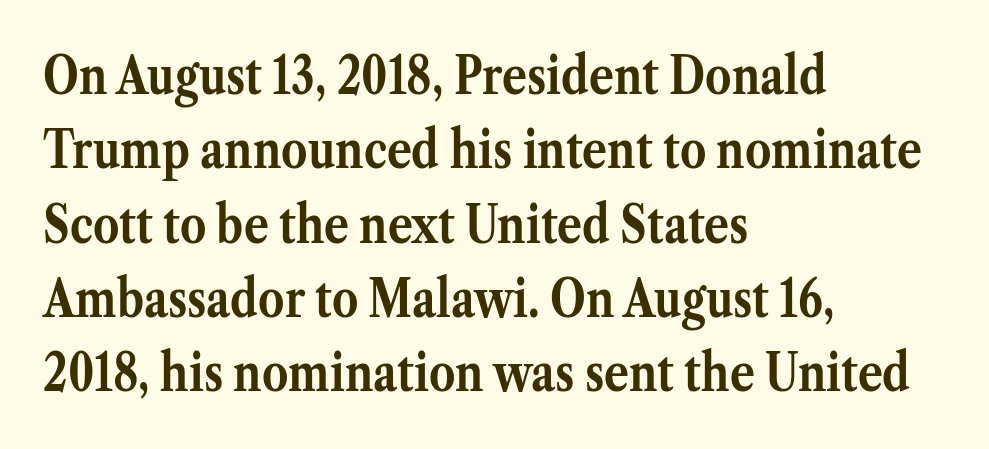
Q: Is the text bold? A: Yes.
Q: Is the text italic (slanted)? A: No, it is upright.
Q: Is the typeface a serif or a sans-serif typeface? A: Serif.
Q: Is the text underlined? A: No.
Q: How is the paragraph aligned? A: Left-aligned.
Q: Is the spacing between letters normal or unusually wide? A: Normal.
Q: Is the spacing between lines tight, normal or loose? A: Normal.
Q: Width (condensed, normal, or wide)? A: Normal.
Q: Stroke contrast? A: Medium.
Q: x-height? A: Medium.
Q: Monospaced? A: No.
